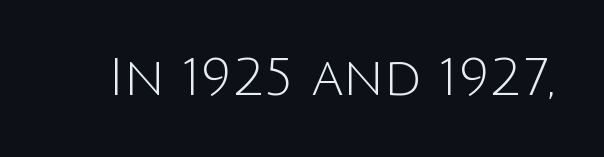
{"serif": "no", "italic": "no", "bold": "no", "weight": "light", "width": "normal", "stroke_contrast": "low", "x_height": "large", "monospaced": "no", "underline": "no", "letter_spacing": "normal", "letter_spacing_em": 0.0, "glyph_px": 52}
